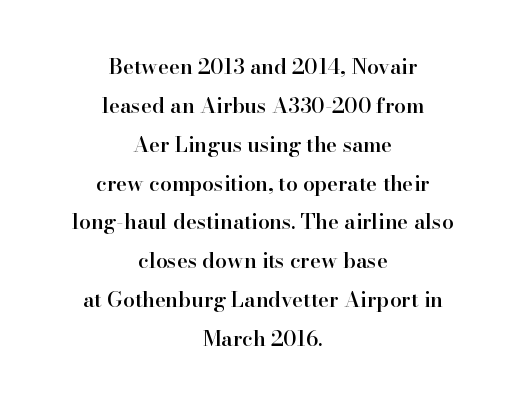
{"italic": "no", "bold": "semi", "underline": "no", "align": "center", "line_spacing_ratio": 1.85, "letter_spacing": "normal", "letter_spacing_em": 0.0, "glyph_px": 21}
